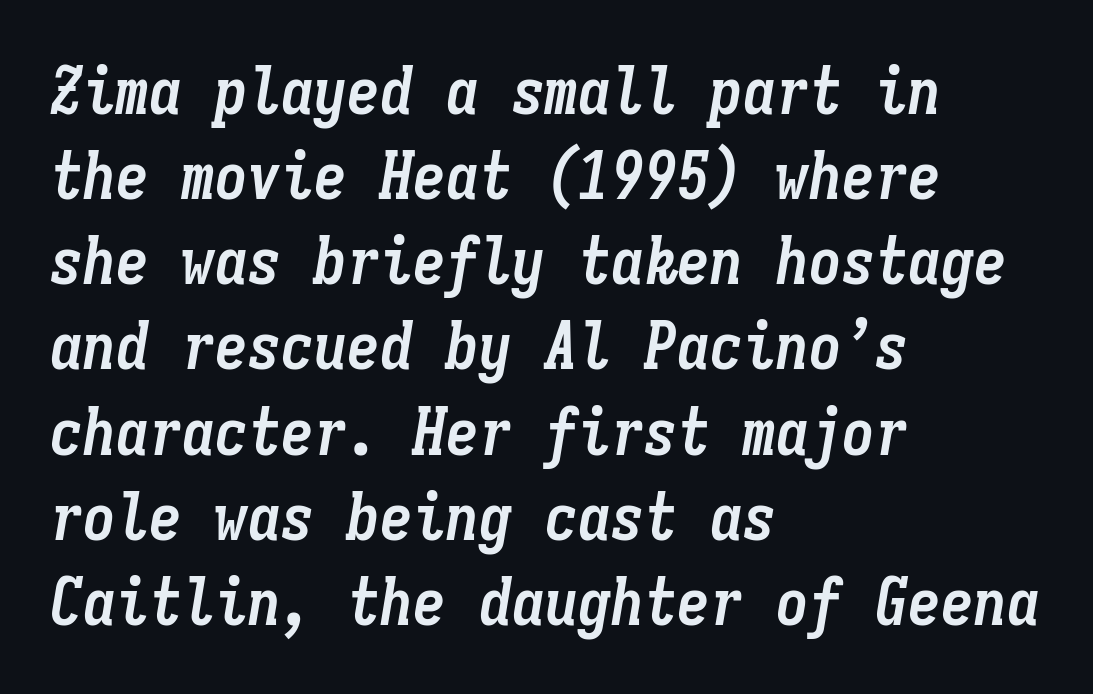
Q: Is the text bold? A: Yes.
Q: Is the text italic (slanted)? A: Yes, it leans right by about 9 degrees.
Q: Is the text underlined? A: No.
Q: How is the paragraph aligned? A: Left-aligned.
Q: Is the spacing between letters normal or unusually wide? A: Normal.
Q: Is the spacing between lines tight, normal or loose? A: Normal.
Q: Width (condensed, normal, or wide)? A: Condensed.
Q: Stroke contrast? A: Low.
Q: x-height? A: Medium.
Q: Monospaced? A: Yes.
